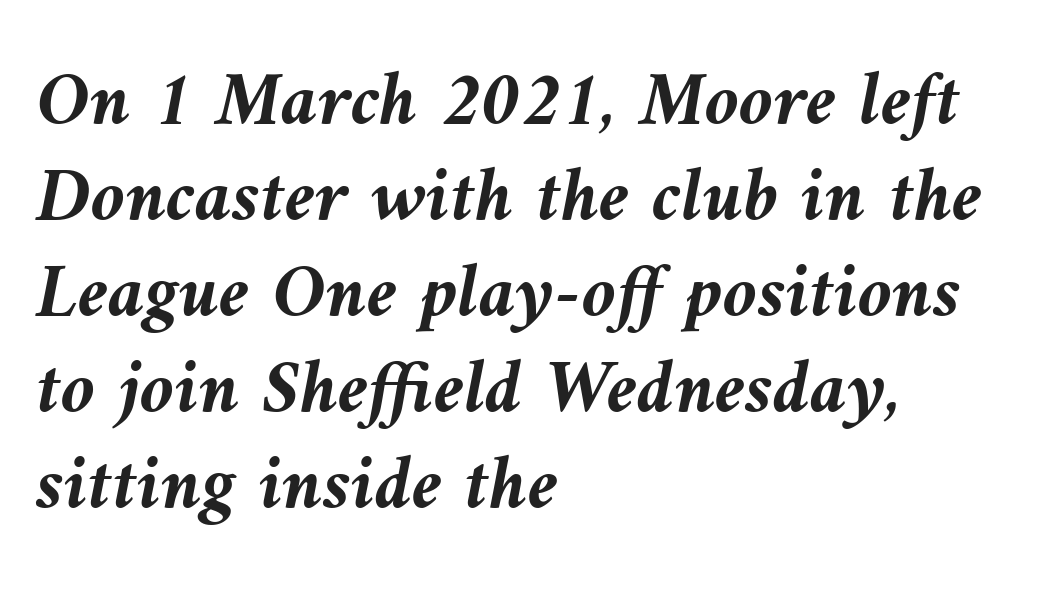
{"italic": "yes", "lean": "left", "slant_degrees": 9, "bold": "yes", "weight": "semibold", "width": "normal", "stroke_contrast": "medium", "x_height": "medium", "monospaced": "no", "underline": "no", "align": "left", "line_spacing_ratio": 1.23, "letter_spacing": "normal", "letter_spacing_em": 0.0, "glyph_px": 78}
